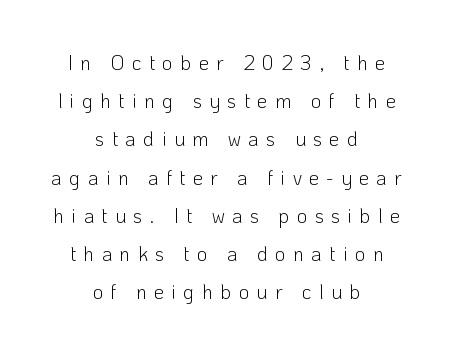
Q: Is the text bold? A: No.
Q: Is the text italic (slanted)? A: No, it is upright.
Q: Is the text underlined? A: No.
Q: How is the paragraph aligned? A: Centered.
Q: Is the spacing between letters normal or unusually wide? A: Unusually wide.
Q: Is the spacing between lines tight, normal or loose? A: Loose.
